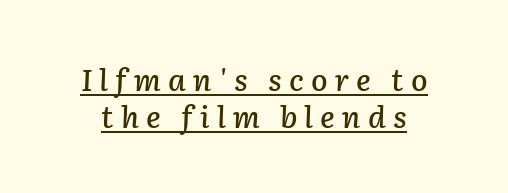
The image shows 30 px text type, italic (leaning right); set line spacing 1.22x, unusually wide letter spacing (+0.24 em), underlined; low stroke contrast and a medium x-height.
